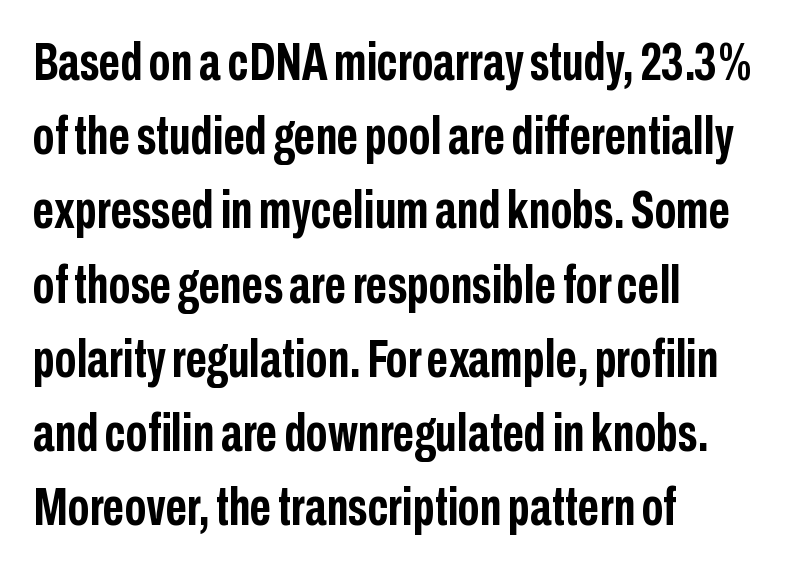
The image shows 53 px semibold, condensed sans-serif type, upright; set left-aligned, normal line spacing (1.4x), normal letter spacing, not underlined; low stroke contrast and a medium x-height.
